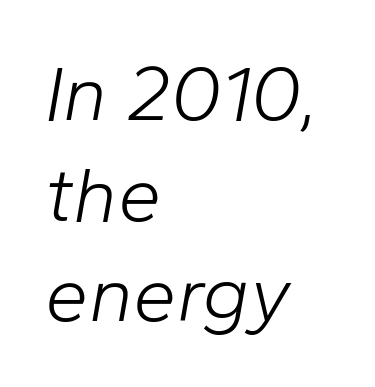
The image shows 78 px light type, italic (leaning right); set left-aligned, normal line spacing (1.29x), normal letter spacing, not underlined; low stroke contrast and a medium x-height.
